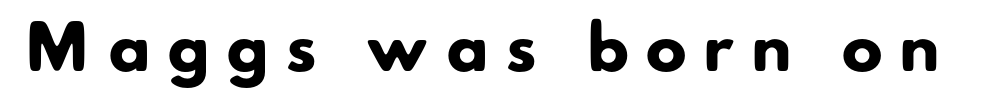
{"serif": "no", "bold": "yes", "weight": "heavy", "width": "normal", "stroke_contrast": "low", "x_height": "small", "monospaced": "no", "underline": "no", "letter_spacing": "wide", "letter_spacing_em": 0.28, "glyph_px": 61}
